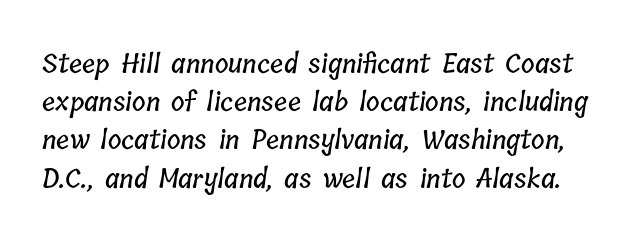
This sample uses plain, unmodified letter spacing. Each new line begins a customary step beneath the previous one. This rendering features lettering with no underline.
